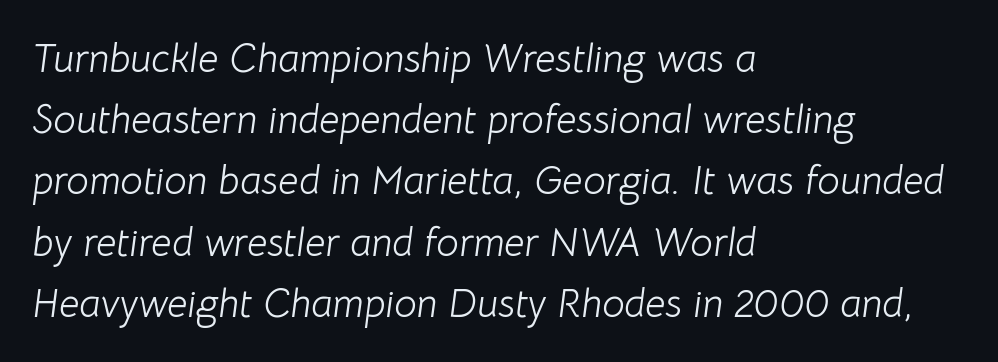
{"italic": "yes", "lean": "right", "slant_degrees": 8, "bold": "no", "weight": "light", "width": "normal", "stroke_contrast": "low", "x_height": "medium", "monospaced": "no", "underline": "no", "align": "left", "line_spacing": "normal", "line_spacing_ratio": 1.53, "letter_spacing": "normal", "letter_spacing_em": 0.0, "glyph_px": 40}
